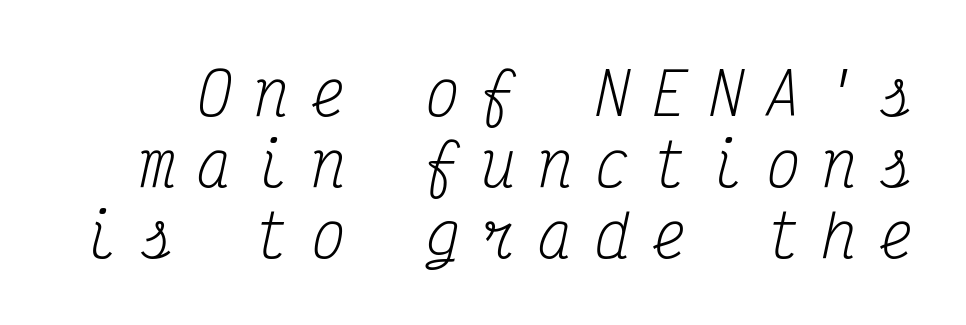
Descenders hang freely into open space. This sample uses an oblique cut, with every glyph tilted off the vertical. Stem width sits at or under what a default text font uses. Does extra space separate the letters? Yes, quite a lot of it. The typeface chosen for these lines features serifs. These lines are rendered in a fixed-pitch font.
